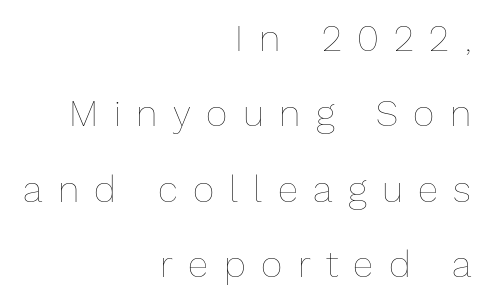
Q: Is the text bold? A: No.
Q: Is the text italic (slanted)? A: No, it is upright.
Q: Is the text underlined? A: No.
Q: How is the paragraph aligned? A: Right-aligned.
Q: Is the spacing between letters normal or unusually wide? A: Unusually wide.
Q: Is the spacing between lines tight, normal or loose? A: Loose.
Q: Width (condensed, normal, or wide)? A: Normal.
Q: Stroke contrast? A: Low.
Q: x-height? A: Medium.
Q: Monospaced? A: No.
